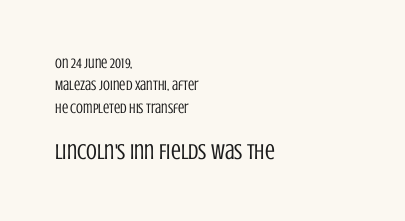
{"italic": "no", "bold": "no", "underline": "no", "align": "left", "line_spacing": "normal", "line_spacing_ratio": 1.59, "letter_spacing": "normal", "letter_spacing_em": 0.0, "larger_block": "second", "size_ratio": 1.57, "glyph_px": 22}
